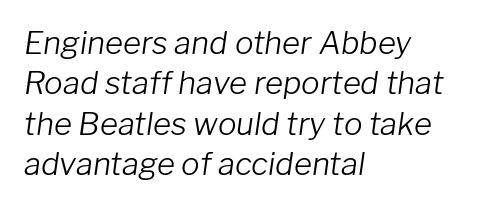
The image shows 31 px light type, italic (leaning right); set left-aligned, normal line spacing (1.3x), normal letter spacing, not underlined; low stroke contrast and a medium x-height.
